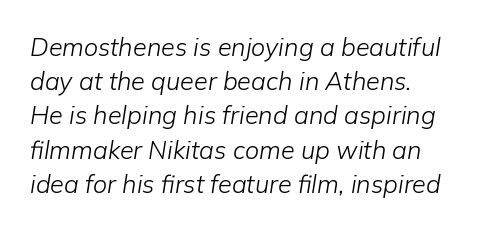
{"italic": "yes", "lean": "right", "slant_degrees": 9, "bold": "no", "underline": "no", "line_spacing": "normal", "line_spacing_ratio": 1.37, "letter_spacing": "normal", "letter_spacing_em": 0.0, "glyph_px": 25}
